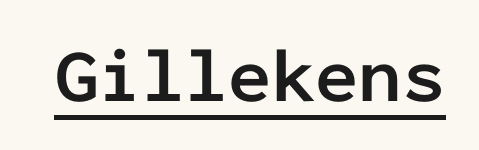
The characters look thick and weighty, a clear bold. I'd call this a sans setting — the letters go barefoot. The type is set solid horizontally, with unmodified tracking. Do the letters lean? They stand straight.
